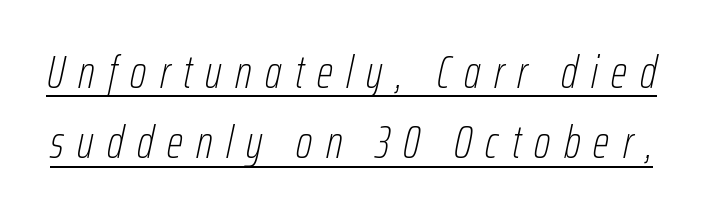
The image shows 46 px thin, condensed type, italic (leaning right); set normal line spacing (1.53x), unusually wide letter spacing (+0.29 em), underlined; low stroke contrast and a medium x-height.
